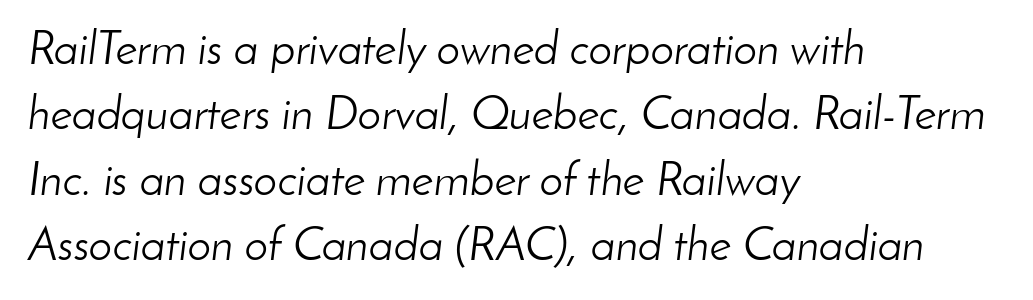
A classic flush-left, rag-right setting is used for this passage. Note the varied advance widths — an 'i' is clearly narrower than an 'm'. Compared with a typical body face, this is equally light or lighter still. Is the type slanted? Yes — the strokes lean at a clear angle. A normal amount of white space separates one row of letters from the next.
